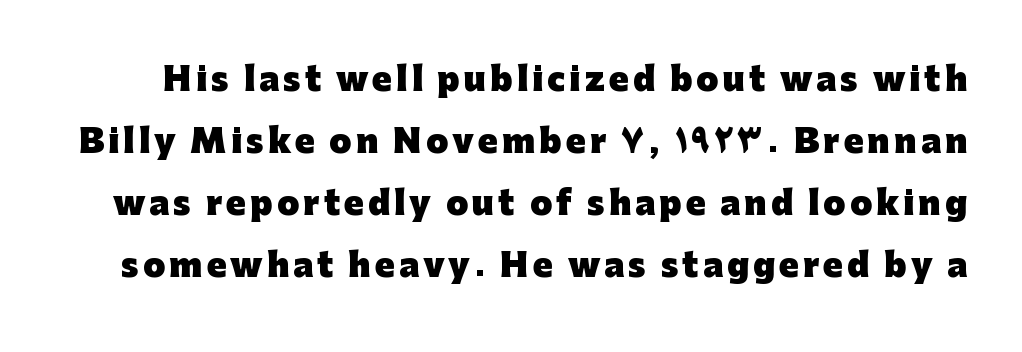
The image shows 32 px heavy sans-serif type, upright; set loose line spacing (1.94x), not underlined; low stroke contrast and a medium x-height.
